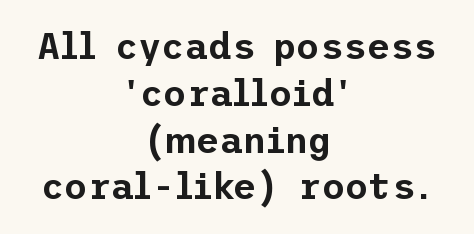
The image shows 36 px sans-serif type, upright; set centered, normal line spacing (1.3x), normal letter spacing, not underlined; low stroke contrast and a medium x-height.
